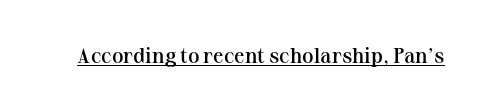
Q: Is the text bold? A: Semi-bold.
Q: Is the text italic (slanted)? A: No, it is upright.
Q: Is the text underlined? A: Yes.
Q: Is the spacing between letters normal or unusually wide? A: Normal.
